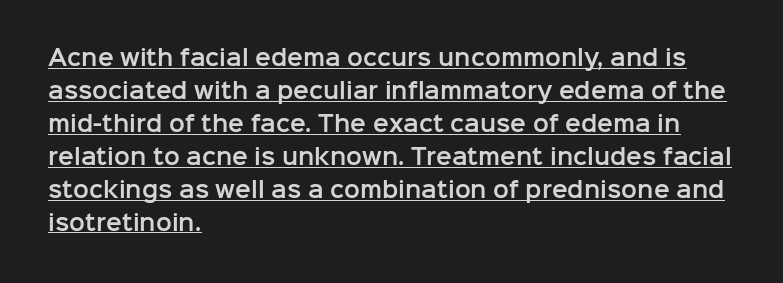
Q: Is the text italic (slanted)? A: No, it is upright.
Q: Is the text underlined? A: Yes.
Q: How is the paragraph aligned? A: Left-aligned.
Q: Is the spacing between letters normal or unusually wide? A: Normal.
Q: Is the spacing between lines tight, normal or loose? A: Normal.
